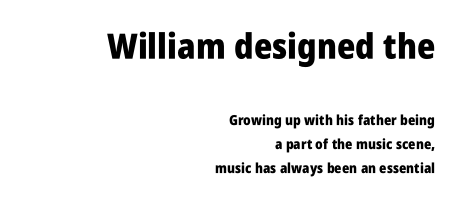
The image shows 35 px heavy, condensed sans-serif type, upright; set right-aligned, line spacing 1.71x, normal letter spacing, not underlined; the first (top) block is 2.5x larger; low stroke contrast and a large x-height.
